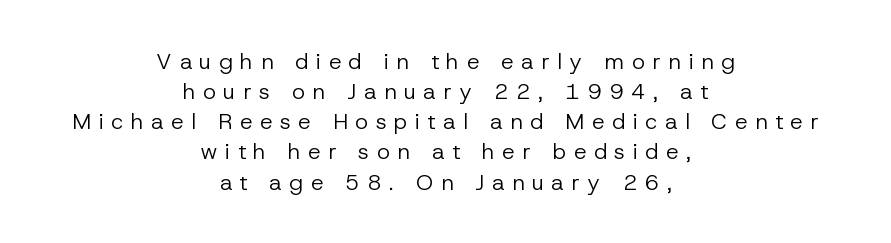
The image shows 22 px text type, upright; set centered, normal line spacing (1.37x), unusually wide letter spacing (+0.35 em), not underlined.
